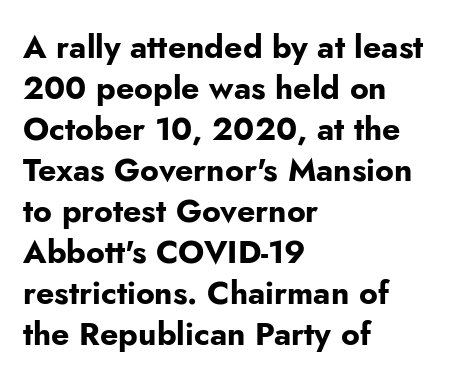
Evenly set lines give the paragraph a standard silhouette. Think of a printed novel: that variable character pitch is what you see here. Notice how thick the strokes are: this is what a full bold looks like. Casual observation: everything's shoved over to the left. Any mark beneath the type? The region is blank. The characters display no serif detailing; their extremities are plain.
